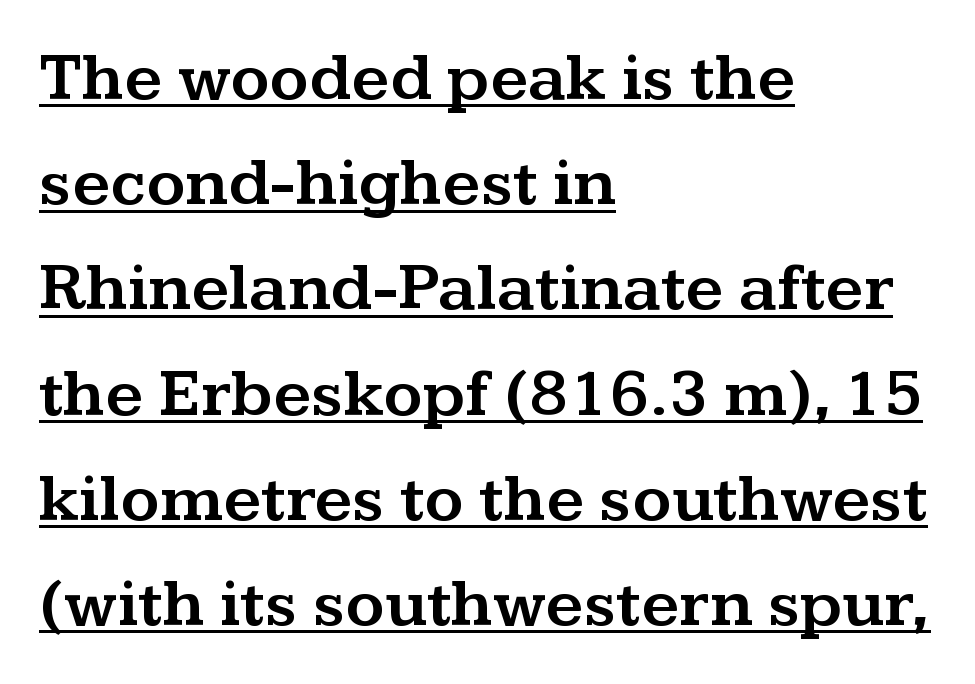
Q: Is the text italic (slanted)? A: No, it is upright.
Q: Is the typeface a serif or a sans-serif typeface? A: Serif.
Q: Is the text underlined? A: Yes.
Q: How is the paragraph aligned? A: Left-aligned.
Q: Is the spacing between letters normal or unusually wide? A: Normal.
Q: Is the spacing between lines tight, normal or loose? A: Normal.
Q: Width (condensed, normal, or wide)? A: Wide.
Q: Stroke contrast? A: Medium.
Q: x-height? A: Medium.
Q: Monospaced? A: No.
